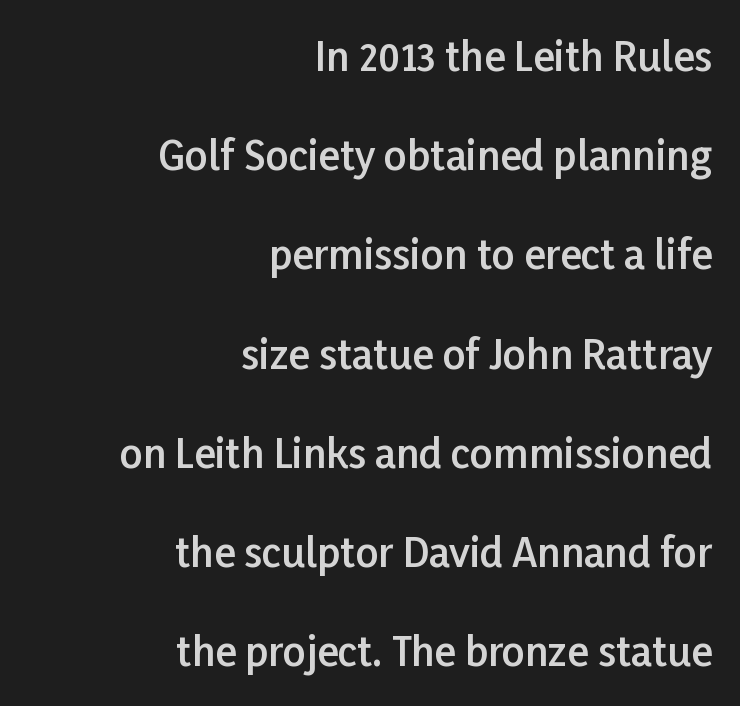
{"serif": "no", "italic": "no", "bold": "semi", "weight": "semibold", "width": "normal", "stroke_contrast": "low", "x_height": "medium", "monospaced": "no", "underline": "no", "align": "right", "line_spacing": "loose", "line_spacing_ratio": 2.48, "letter_spacing": "normal", "letter_spacing_em": 0.0, "glyph_px": 40}
